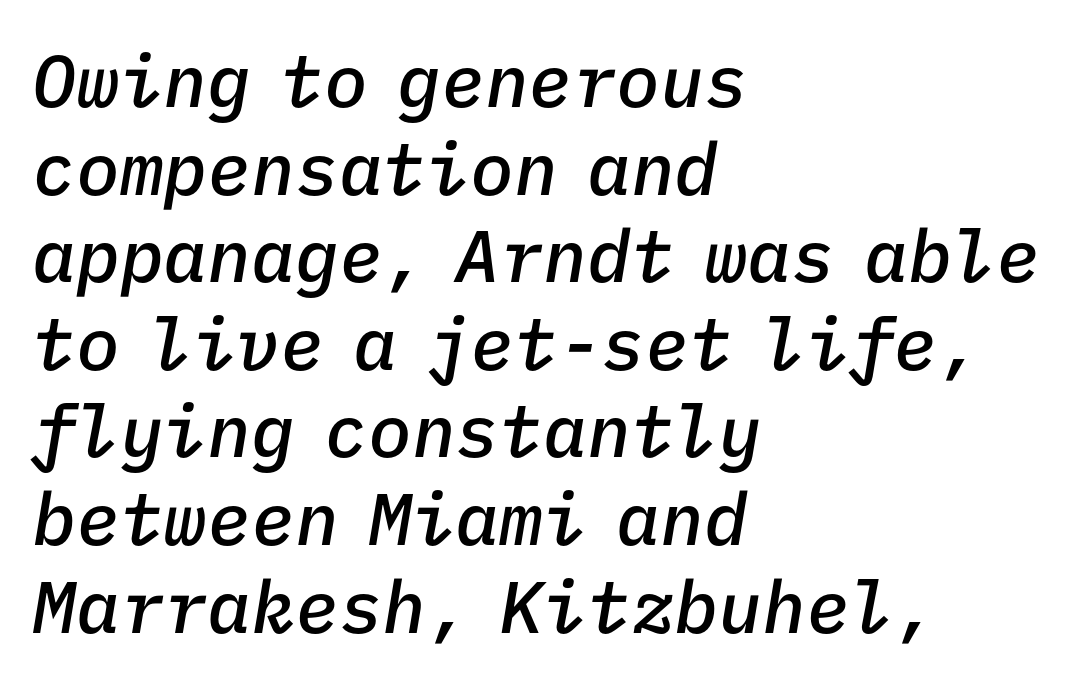
Rendered with sloped, italic letterforms. Every character here occupies the same horizontal width, giving the sample a typewriter-like rhythm. Weight: semibold (demi). Just letters on the line, the space beneath them empty. Default kerning and tracking; the words read as compact shapes.
